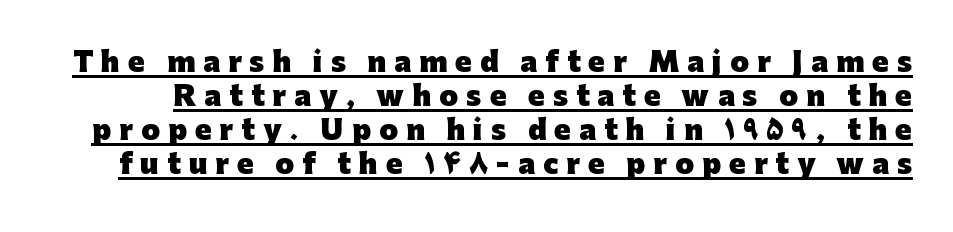
{"italic": "no", "bold": "yes", "underline": "yes", "line_spacing": "normal", "line_spacing_ratio": 1.26, "letter_spacing": "wide", "letter_spacing_em": 0.3, "glyph_px": 27}
